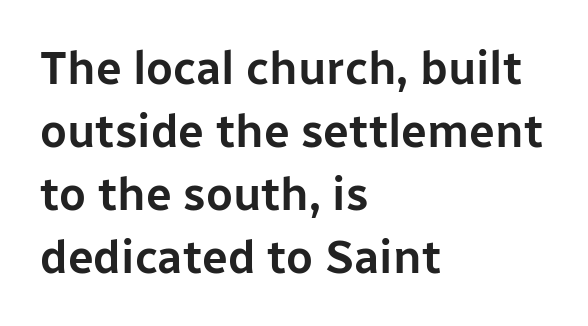
Q: Is the text italic (slanted)? A: No, it is upright.
Q: Is the typeface a serif or a sans-serif typeface? A: Sans-serif.
Q: Is the text underlined? A: No.
Q: How is the paragraph aligned? A: Left-aligned.
Q: Is the spacing between letters normal or unusually wide? A: Normal.
Q: Is the spacing between lines tight, normal or loose? A: Normal.
Q: Width (condensed, normal, or wide)? A: Normal.
Q: Stroke contrast? A: Low.
Q: x-height? A: Medium.
Q: Monospaced? A: No.
